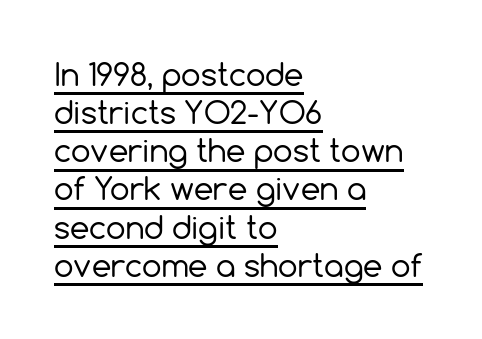
The image shows 31 px regular-weight sans-serif type, upright; set left-aligned, line spacing 1.23x, normal letter spacing, underlined; a medium x-height.
